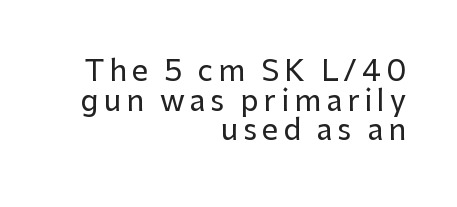
Q: Is the text italic (slanted)? A: No, it is upright.
Q: Is the typeface a serif or a sans-serif typeface? A: Sans-serif.
Q: Is the text underlined? A: No.
Q: How is the paragraph aligned? A: Right-aligned.
Q: Is the spacing between lines tight, normal or loose? A: Tight.
Q: Width (condensed, normal, or wide)? A: Normal.
Q: Stroke contrast? A: Low.
Q: x-height? A: Medium.
Q: Monospaced? A: No.
